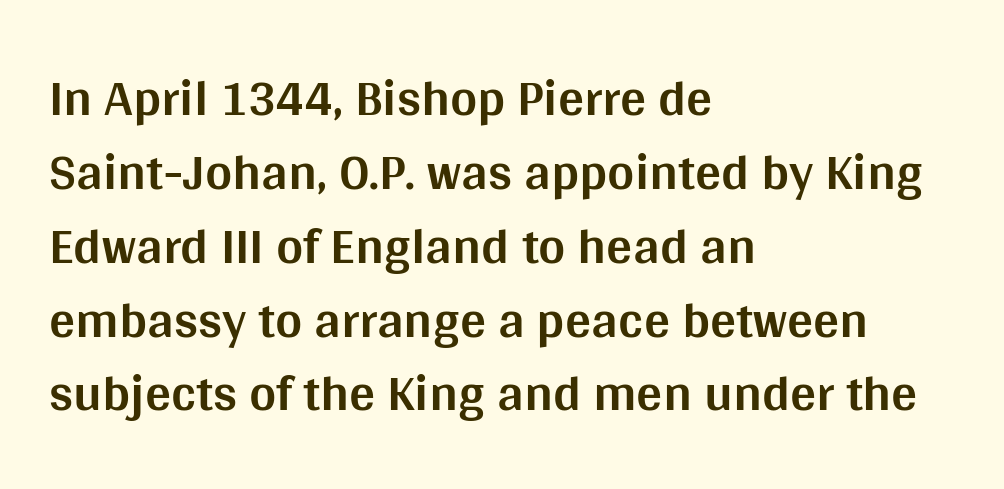
{"serif": "no", "italic": "no", "bold": "yes", "weight": "bold", "width": "normal", "stroke_contrast": "medium", "x_height": "large", "monospaced": "no", "underline": "no", "align": "left", "line_spacing": "normal", "line_spacing_ratio": 1.42, "letter_spacing": "normal", "letter_spacing_em": 0.0, "glyph_px": 52}
